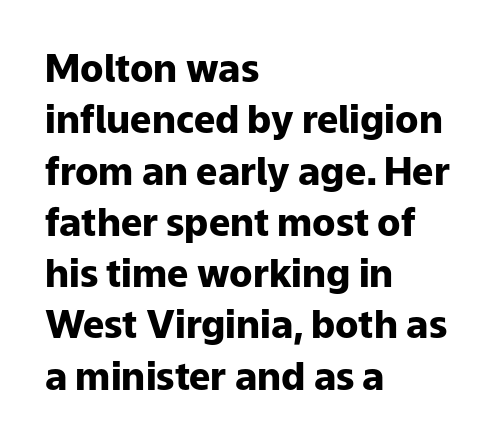
The image shows 38 px heavy sans-serif type, upright; set left-aligned, normal line spacing (1.35x), normal letter spacing, not underlined; low stroke contrast and a medium x-height.
